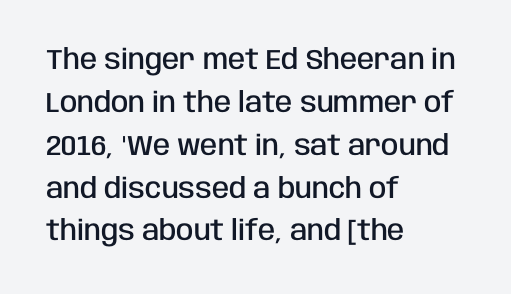
The image shows 28 px semibold, condensed sans-serif type, upright; set left-aligned, normal line spacing (1.53x), normal letter spacing, not underlined; low stroke contrast and a large x-height.
